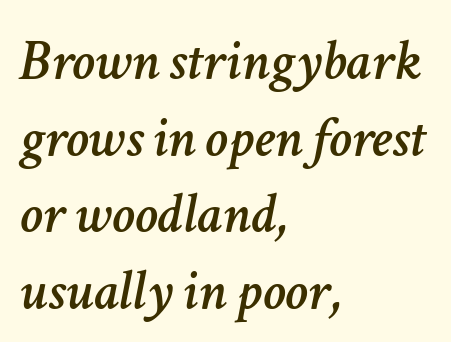
Q: Is the text italic (slanted)? A: Yes, it leans right by about 11 degrees.
Q: Is the text underlined? A: No.
Q: How is the paragraph aligned? A: Left-aligned.
Q: Is the spacing between letters normal or unusually wide? A: Normal.
Q: Is the spacing between lines tight, normal or loose? A: Normal.
Q: Width (condensed, normal, or wide)? A: Normal.
Q: Stroke contrast? A: Low.
Q: x-height? A: Medium.
Q: Monospaced? A: No.
